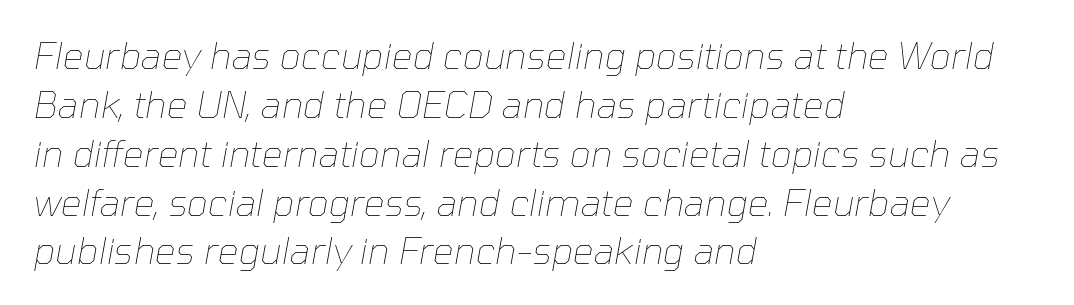
Spacing verdict: proportional, widths tailored to each character. Posture: slanted. In terms of letterspacing, this is plain default setting. No letter is thick-stroked: the sample isn't bold. Only glyphs here, with clear space below each row. The lines in this sample share a left origin and differ only in where they stop.
